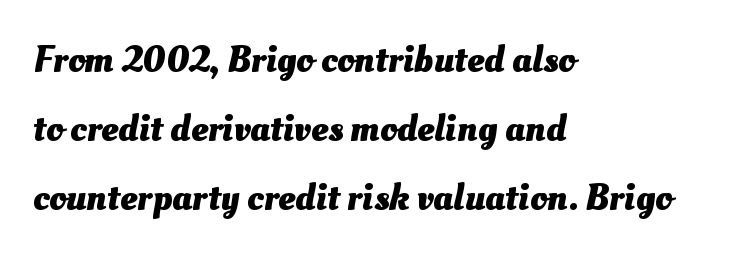
Horizontal alignment here is leftward, the default for most running prose. Heft: maximum for text — a bold. The specimen omits any rule beneath the text block's lines. No extra tracking has been applied to these lines. Proportional: the letters do not fall into vertical columns.
